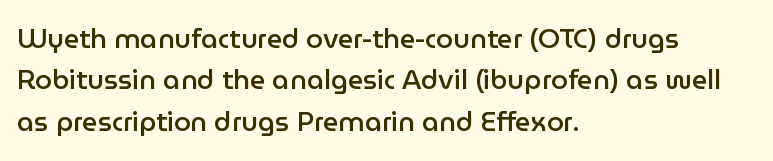
Q: Is the text bold? A: Semi-bold.
Q: Is the text italic (slanted)? A: No, it is upright.
Q: Is the text underlined? A: No.
Q: How is the paragraph aligned? A: Left-aligned.
Q: Is the spacing between letters normal or unusually wide? A: Normal.
Q: Is the spacing between lines tight, normal or loose? A: Normal.
